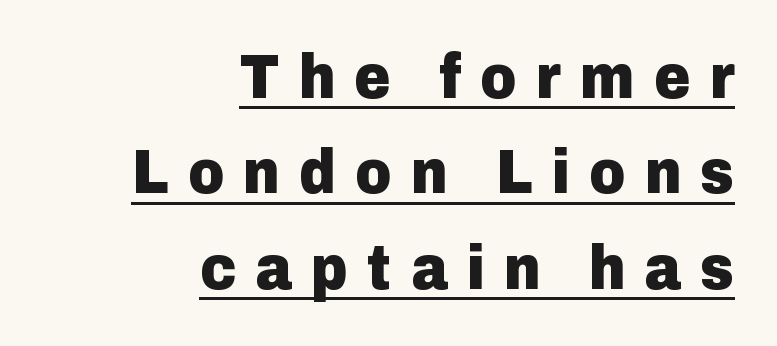
The image shows 62 px heavy sans-serif type, upright; set right-aligned, normal line spacing (1.54x), unusually wide letter spacing (+0.31 em), underlined; low stroke contrast and a medium x-height.
